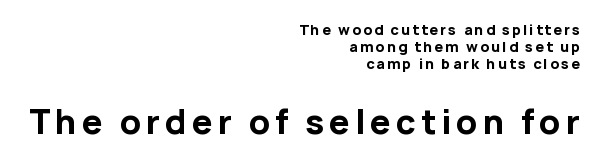
{"serif": "no", "italic": "no", "bold": "yes", "weight": "bold", "width": "normal", "stroke_contrast": "low", "x_height": "medium", "monospaced": "no", "underline": "no", "align": "right", "line_spacing_ratio": 1.22, "larger_block": "second", "size_ratio": 2.36, "glyph_px": 33}
